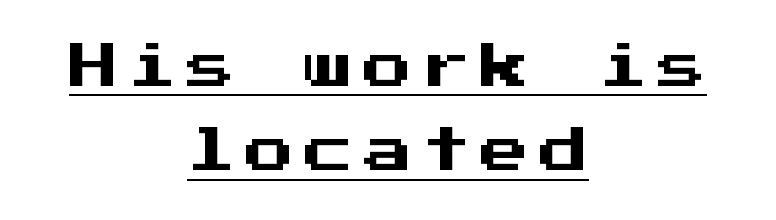
The image shows 49 px sans-serif type, upright, monospaced; set centered, line spacing 1.72x, unusually wide letter spacing (+0.2 em), underlined; medium stroke contrast and a medium x-height.
